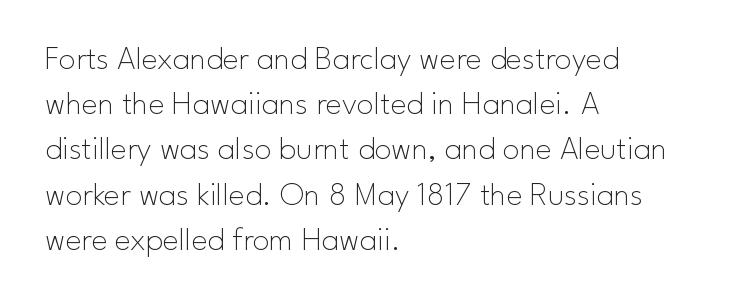
{"serif": "no", "italic": "no", "bold": "no", "weight": "thin", "width": "normal", "stroke_contrast": "low", "x_height": "small", "monospaced": "no", "underline": "no", "align": "left", "line_spacing": "normal", "line_spacing_ratio": 1.33, "letter_spacing": "normal", "letter_spacing_em": 0.0, "glyph_px": 34}
